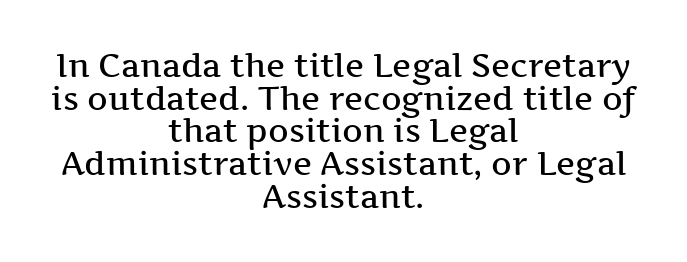
The image shows 32 px semibold, wide serif type, upright; set centered, tight line spacing (1.02x), normal letter spacing, not underlined; medium stroke contrast and a medium x-height.
